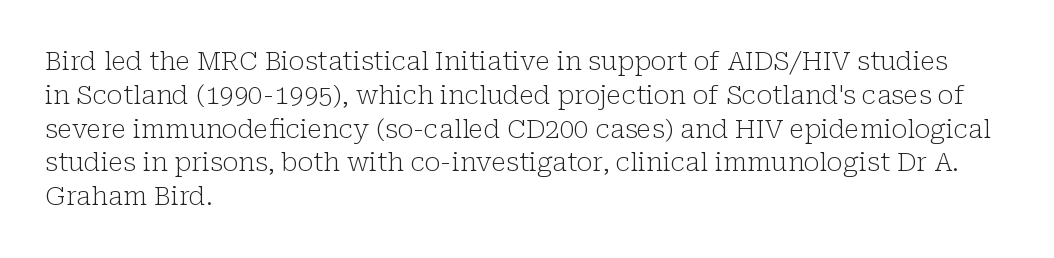
{"italic": "no", "bold": "no", "underline": "no", "align": "left", "line_spacing": "normal", "line_spacing_ratio": 1.3, "letter_spacing": "normal", "letter_spacing_em": 0.0, "glyph_px": 26}
